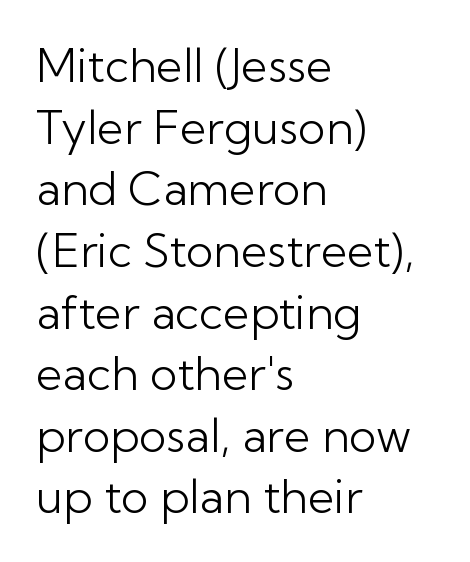
The image shows 46 px light sans-serif type, upright; set left-aligned, normal line spacing (1.34x), normal letter spacing, not underlined; low stroke contrast and a medium x-height.
